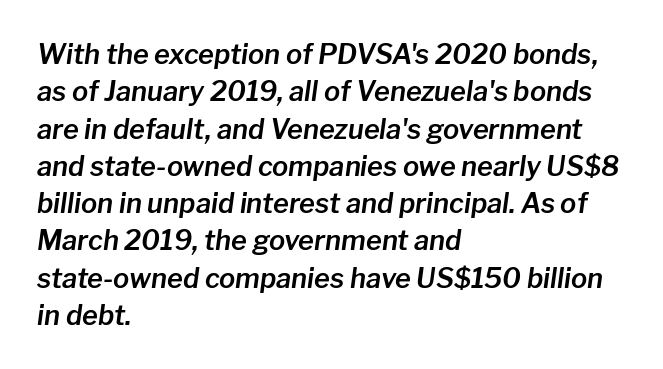
The image shows 27 px text type, italic (leaning right); set left-aligned, normal line spacing (1.38x), normal letter spacing, not underlined.
